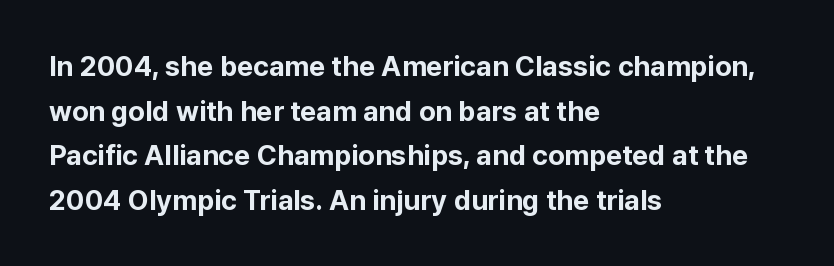
Here the glyphs are tracked normally, forming tight word shapes. On the weight axis this lands at bold, roughly 700. The type sits square on the baseline with zero lean. This rendering employs a face without finishing strokes, i.e., a sans-serif. Note the varied advance widths — an 'i' is clearly narrower than an 'm'. Baseline-to-baseline distance is the conventional proportion of letter height.
